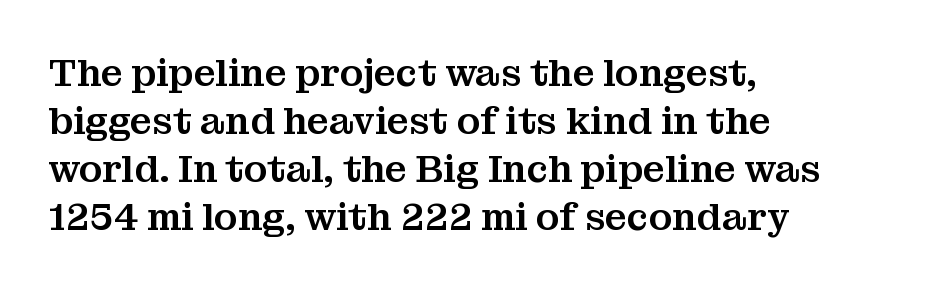
A normal amount of white space separates one row of letters from the next. Do the characters align in a grid? No, the font is proportional. Short and long lines alike share a common starting point at left. What kind of face is this? One with serifs. A typesetter would call this zero additional tracking. Do the letters lean? They stand straight.
